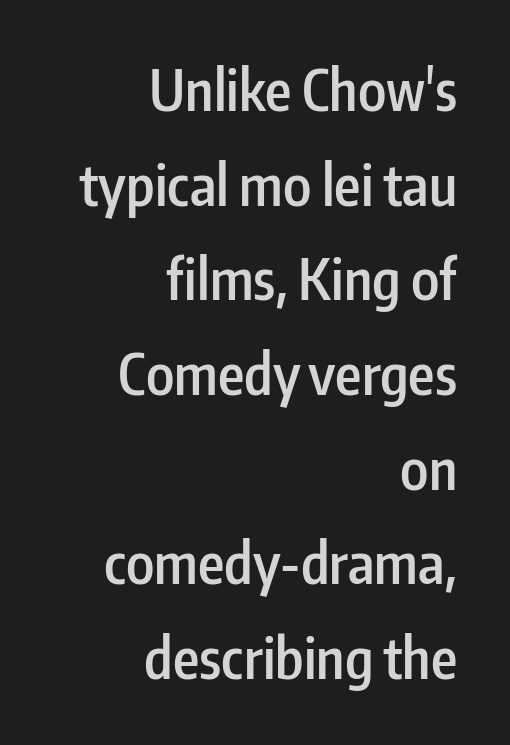
{"serif": "no", "italic": "no", "bold": "semi", "weight": "semibold", "width": "condensed", "stroke_contrast": "low", "x_height": "medium", "monospaced": "no", "underline": "no", "align": "right", "line_spacing": "normal", "line_spacing_ratio": 1.69, "letter_spacing": "normal", "letter_spacing_em": 0.0, "glyph_px": 56}
